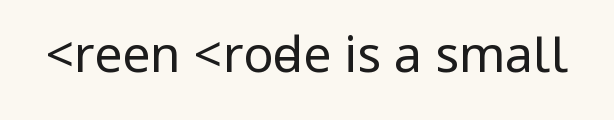
Q: Is the text bold? A: No.
Q: Is the text italic (slanted)? A: No, it is upright.
Q: Is the typeface a serif or a sans-serif typeface? A: Sans-serif.
Q: Is the text underlined? A: No.
Q: Is the spacing between letters normal or unusually wide? A: Normal.
Q: Width (condensed, normal, or wide)? A: Condensed.
Q: Stroke contrast? A: Low.
